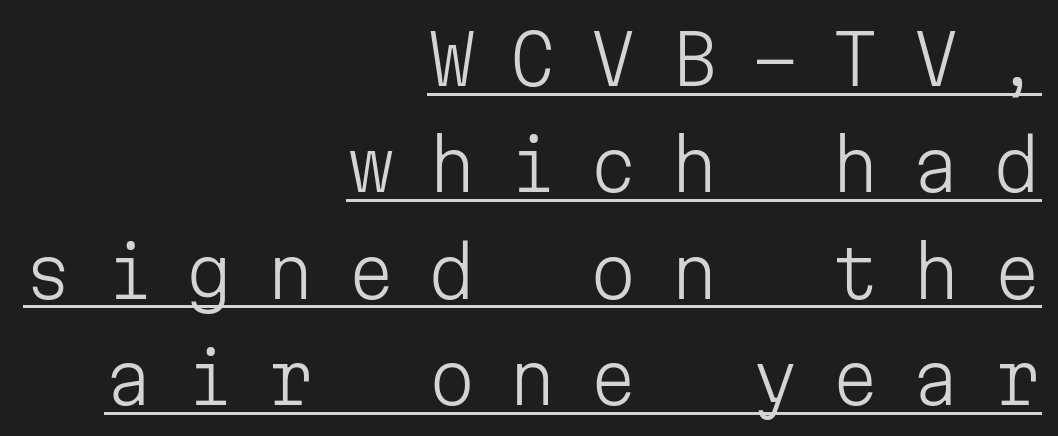
{"serif": "no", "italic": "no", "bold": "no", "weight": "light", "width": "normal", "stroke_contrast": "low", "x_height": "medium", "monospaced": "yes", "underline": "yes", "align": "right", "line_spacing": "normal", "line_spacing_ratio": 1.54, "letter_spacing": "wide", "letter_spacing_em": 0.47, "glyph_px": 69}
